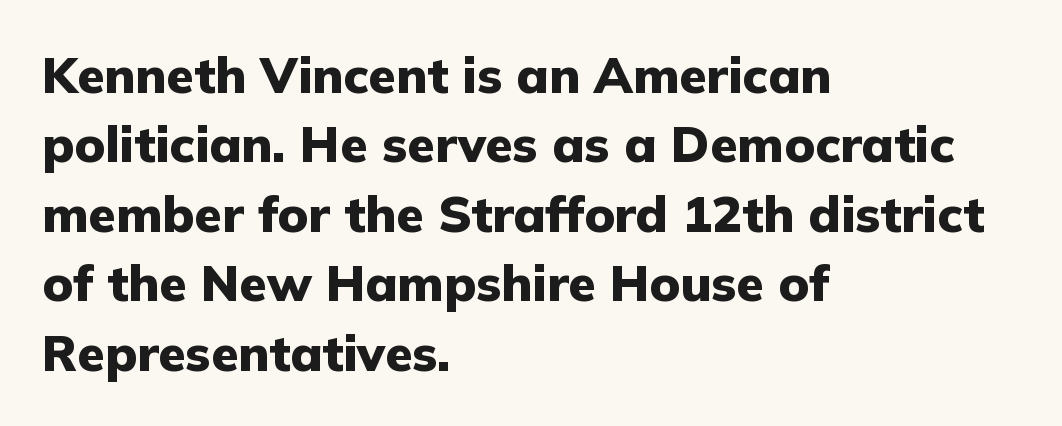
Q: Is the text bold? A: Yes.
Q: Is the text italic (slanted)? A: No, it is upright.
Q: Is the typeface a serif or a sans-serif typeface? A: Sans-serif.
Q: Is the text underlined? A: No.
Q: How is the paragraph aligned? A: Left-aligned.
Q: Is the spacing between letters normal or unusually wide? A: Normal.
Q: Is the spacing between lines tight, normal or loose? A: Normal.
Q: Width (condensed, normal, or wide)? A: Normal.
Q: Stroke contrast? A: Low.
Q: x-height? A: Medium.
Q: Monospaced? A: No.
